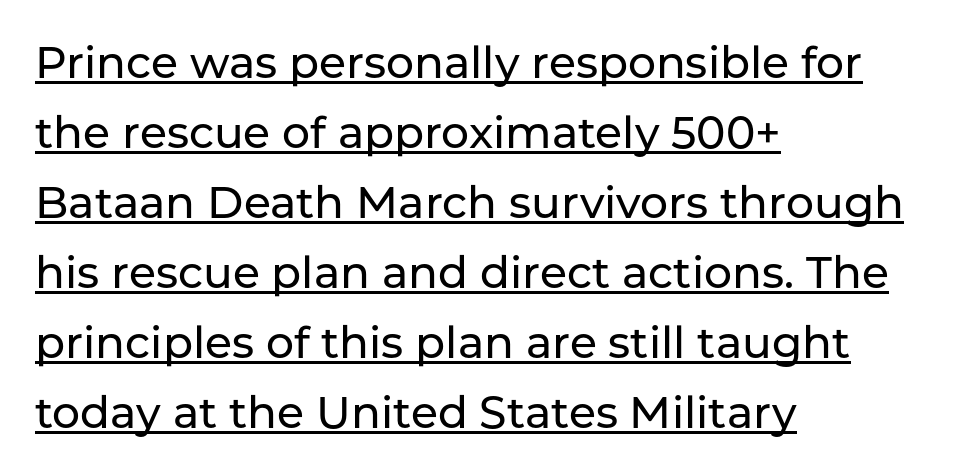
Unlike italic type, these characters show no tilt at all. The letterforms sit shoulder to shoulder at normal distance. The rendering uses natural spacing where letterforms have individual widths. Does the type have serifs? No, each stem ends abruptly. Underline: present. Where is the straight margin? On the left.
